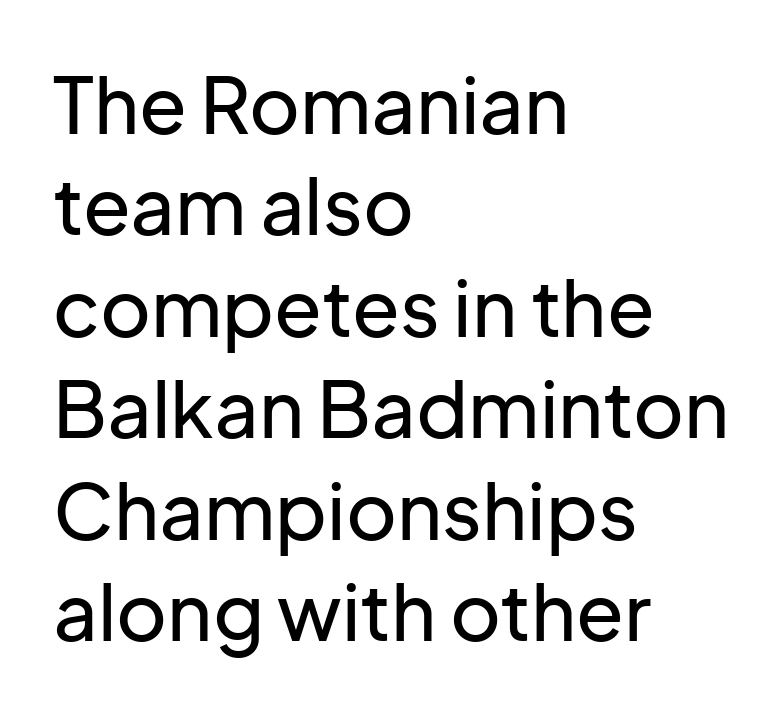
Q: Is the text italic (slanted)? A: No, it is upright.
Q: Is the typeface a serif or a sans-serif typeface? A: Sans-serif.
Q: Is the text underlined? A: No.
Q: How is the paragraph aligned? A: Left-aligned.
Q: Is the spacing between letters normal or unusually wide? A: Normal.
Q: Is the spacing between lines tight, normal or loose? A: Normal.
Q: Width (condensed, normal, or wide)? A: Normal.
Q: Stroke contrast? A: Low.
Q: x-height? A: Medium.
Q: Monospaced? A: No.
